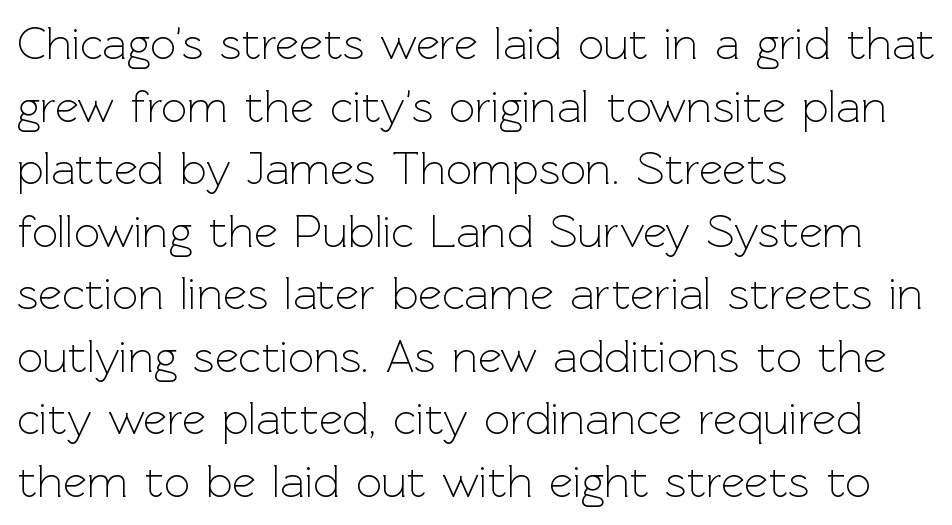
{"serif": "no", "italic": "no", "bold": "no", "weight": "light", "width": "normal", "x_height": "medium", "monospaced": "no", "underline": "no", "align": "left", "line_spacing": "normal", "line_spacing_ratio": 1.36, "letter_spacing": "normal", "letter_spacing_em": 0.0, "glyph_px": 46}
